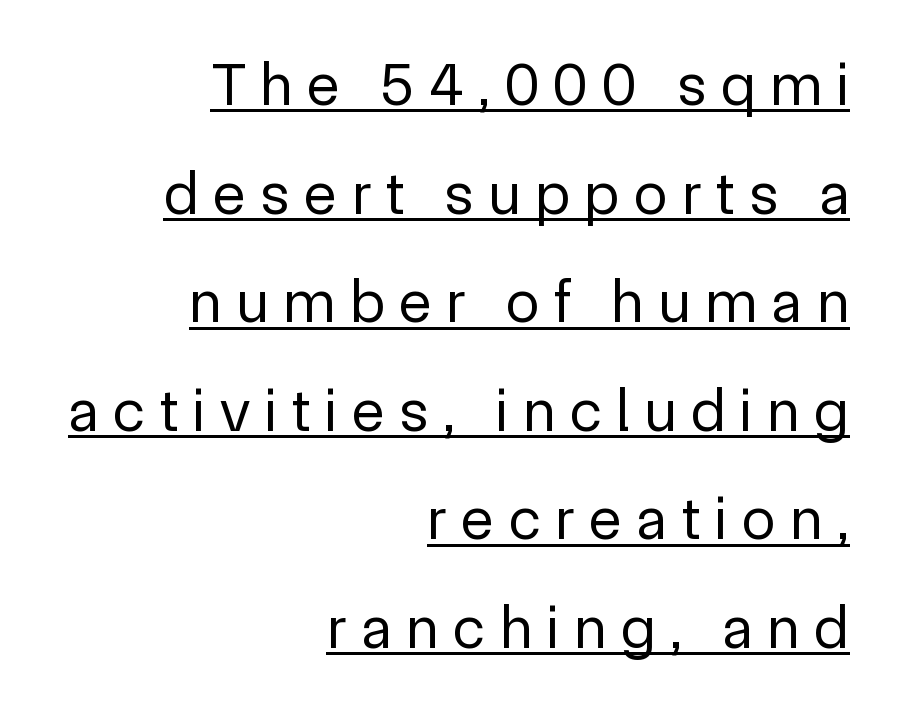
{"serif": "no", "italic": "no", "bold": "no", "weight": "regular", "width": "normal", "x_height": "medium", "monospaced": "no", "underline": "yes", "align": "right", "line_spacing_ratio": 1.78, "letter_spacing": "wide", "letter_spacing_em": 0.24, "glyph_px": 61}
